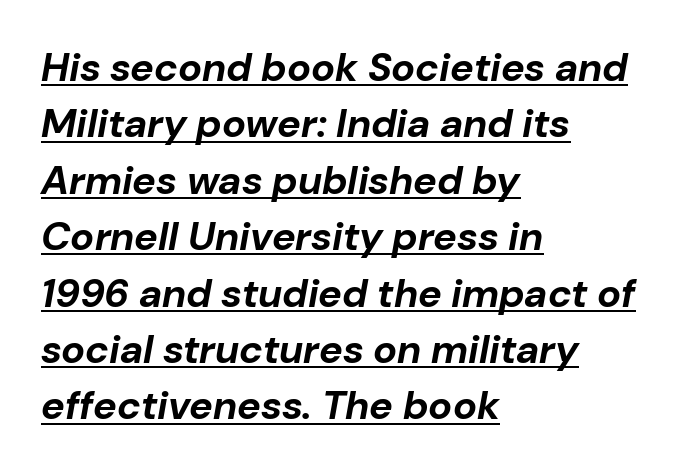
The image shows 40 px bold type, italic (leaning right); set left-aligned, normal line spacing (1.41x), normal letter spacing, underlined; low stroke contrast and a medium x-height.
